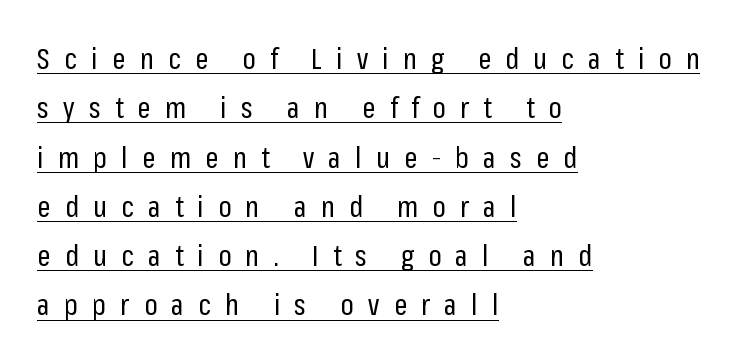
Note the varied advance widths — an 'i' is clearly narrower than an 'm'. These glyphs show unthickened strokes, regular width or finer. Layout note: lines flush left. Do the letters lean? They stand straight.
